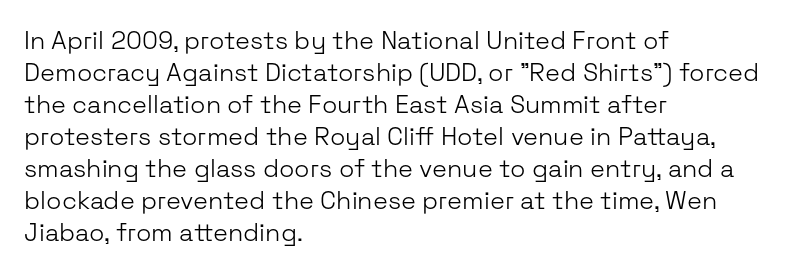
Glance below the letters and you will spot only blank space. The weight tops out at a normal text grade. Teacher's note: observe the even left margin — that is flush-left alignment. Interline gaps are of average width in this sample. In terms of posture, this sample is upright.
